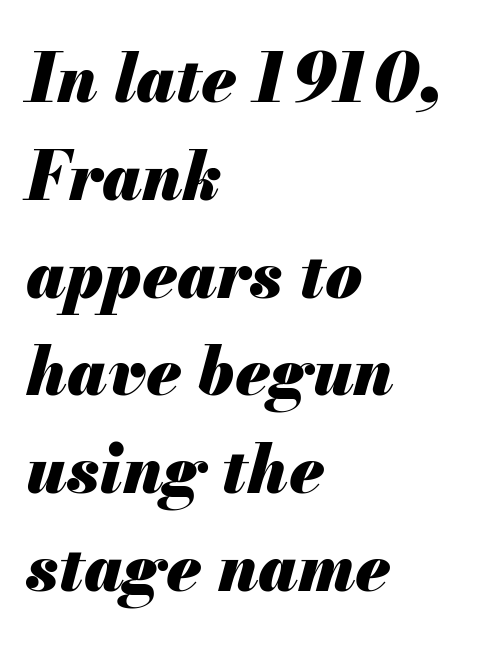
{"italic": "yes", "lean": "right", "slant_degrees": 13, "bold": "yes", "weight": "heavy", "width": "normal", "stroke_contrast": "medium", "x_height": "small", "monospaced": "no", "underline": "no", "align": "left", "line_spacing": "normal", "line_spacing_ratio": 1.46, "letter_spacing": "normal", "letter_spacing_em": 0.0, "glyph_px": 67}
